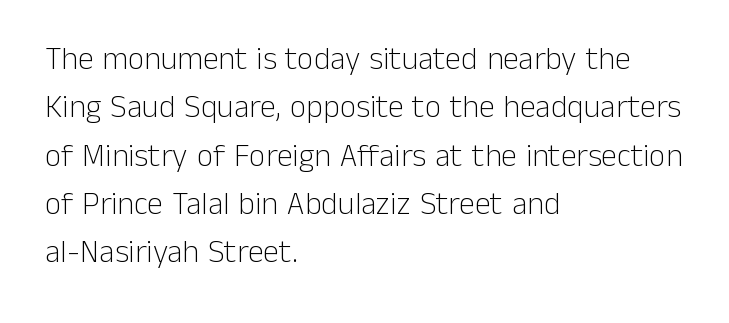
{"serif": "no", "italic": "no", "bold": "no", "weight": "light", "width": "normal", "stroke_contrast": "low", "x_height": "medium", "monospaced": "no", "underline": "no", "align": "left", "line_spacing": "normal", "line_spacing_ratio": 1.51, "letter_spacing": "normal", "letter_spacing_em": 0.0, "glyph_px": 32}
